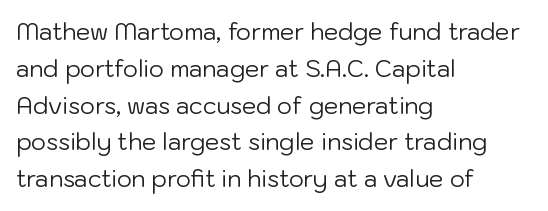
The rendering uses a moderate line-height, typical for paragraphs. The cut favours lightness, reaching ordinary text weight at its darkest. This is roman type, the default non-slanted kind. A student would call this left alignment; a typographer would say flush left, rag right. Honestly, there is no underline to notice here at all. The letterforms sit shoulder to shoulder at normal distance.
